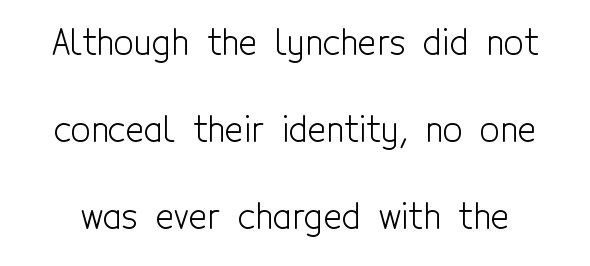
The vertical gap from one line to the next is large. The glyphs in this specimen are sans serif. Posture: upright roman. This sample uses plain, unmodified letter spacing. Each letter keeps its own natural width here, so spacing adapts to shape. This is not heavy type; no bold has been used.
